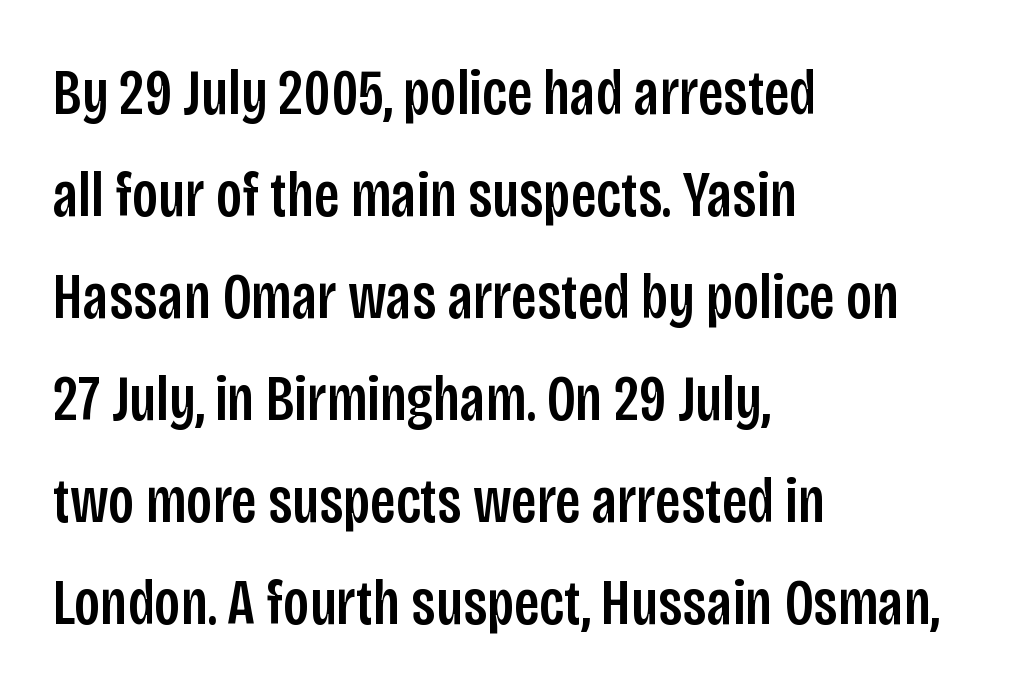
Q: Is the text italic (slanted)? A: No, it is upright.
Q: Is the typeface a serif or a sans-serif typeface? A: Sans-serif.
Q: Is the text underlined? A: No.
Q: How is the paragraph aligned? A: Left-aligned.
Q: Is the spacing between letters normal or unusually wide? A: Normal.
Q: Is the spacing between lines tight, normal or loose? A: Normal.
Q: Width (condensed, normal, or wide)? A: Condensed.
Q: Stroke contrast? A: Low.
Q: x-height? A: Large.
Q: Monospaced? A: No.
